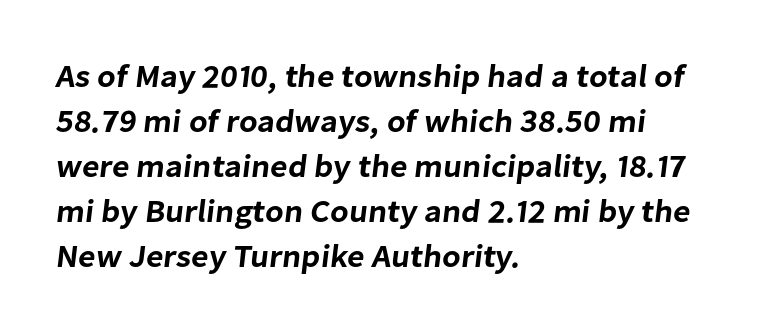
Q: Is the typeface a serif or a sans-serif typeface? A: Sans-serif.
Q: Is the text underlined? A: No.
Q: How is the paragraph aligned? A: Left-aligned.
Q: Is the spacing between letters normal or unusually wide? A: Normal.
Q: Is the spacing between lines tight, normal or loose? A: Normal.
Q: Width (condensed, normal, or wide)? A: Normal.
Q: Stroke contrast? A: Low.
Q: x-height? A: Medium.
Q: Monospaced? A: No.
